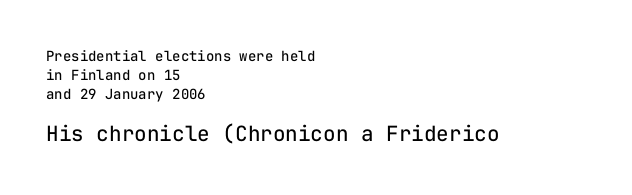
Q: Is the text bold? A: No.
Q: Is the text italic (slanted)? A: No, it is upright.
Q: Is the text underlined? A: No.
Q: How is the paragraph aligned? A: Left-aligned.
Q: Is the spacing between letters normal or unusually wide? A: Normal.
Q: Is the spacing between lines tight, normal or loose? A: Normal.
Q: Which block of text is set in a larger size, the first (top) or the second (bottom)? A: The second (bottom) one.
